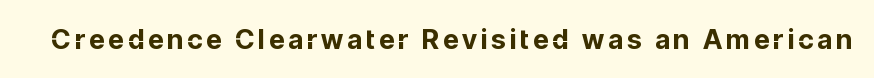
The image shows 27 px bold type, upright; set not underlined.
